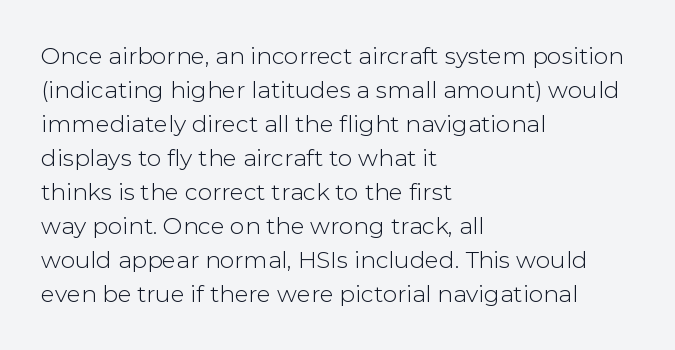
Q: Is the text italic (slanted)? A: No, it is upright.
Q: Is the text underlined? A: No.
Q: How is the paragraph aligned? A: Left-aligned.
Q: Is the spacing between letters normal or unusually wide? A: Normal.
Q: Is the spacing between lines tight, normal or loose? A: Normal.
